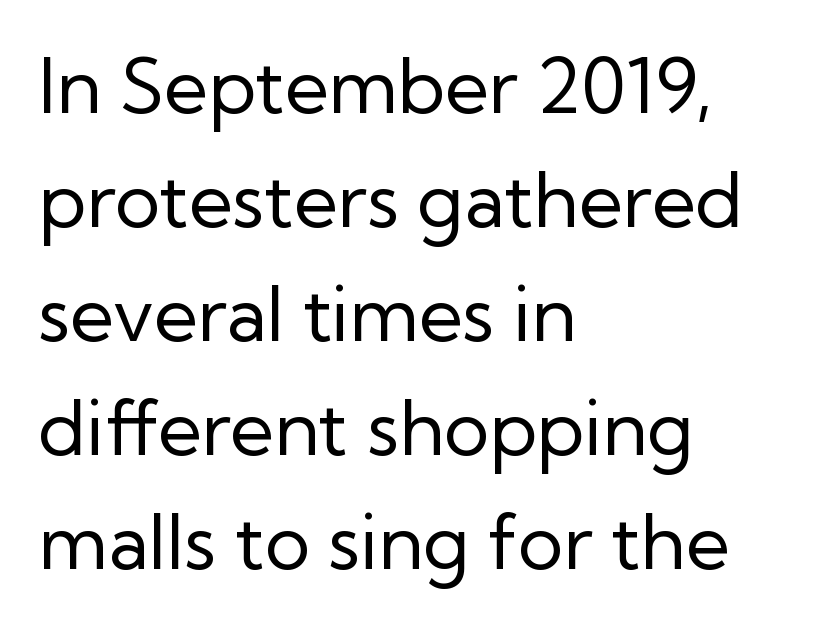
Notice how descenders clear the ascenders below comfortably — that's standard leading. The rag falls on the right side of this text block. The strokes are not fattened; the text isn't bold. The letters advance in unequal steps, a hallmark of proportional type.
